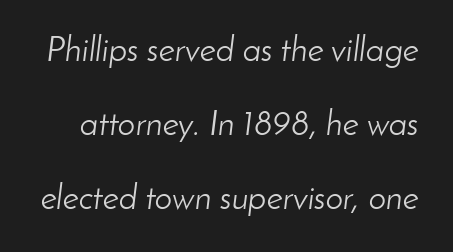
Q: Is the text bold? A: No.
Q: Is the text italic (slanted)? A: Yes, it leans right by about 8 degrees.
Q: Is the text underlined? A: No.
Q: Is the spacing between letters normal or unusually wide? A: Normal.
Q: Is the spacing between lines tight, normal or loose? A: Loose.
Q: Width (condensed, normal, or wide)? A: Normal.
Q: Stroke contrast? A: Low.
Q: x-height? A: Small.
Q: Monospaced? A: No.
